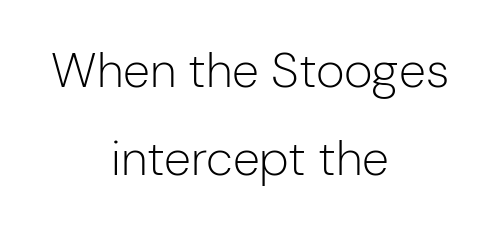
{"serif": "no", "italic": "no", "bold": "no", "weight": "light", "width": "normal", "stroke_contrast": "low", "x_height": "medium", "monospaced": "no", "underline": "no", "align": "center", "line_spacing_ratio": 1.8, "letter_spacing": "normal", "letter_spacing_em": 0.0, "glyph_px": 49}
